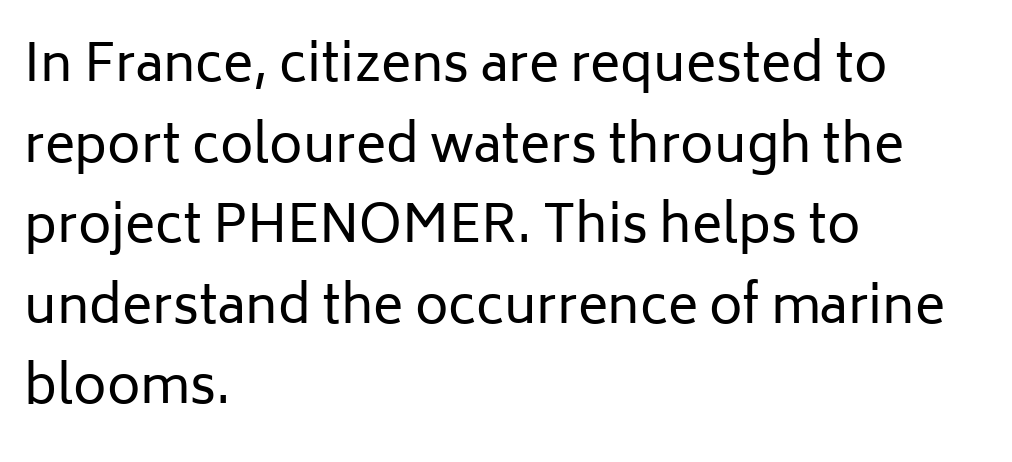
Check under the words: just untouched page. Nothing heavy about these letters — not bold at all. Typographically, this falls in the sans-serif category. This sample has the flowing, uneven cadence of proportional lettering. The letters stand upright; this is a roman face.
